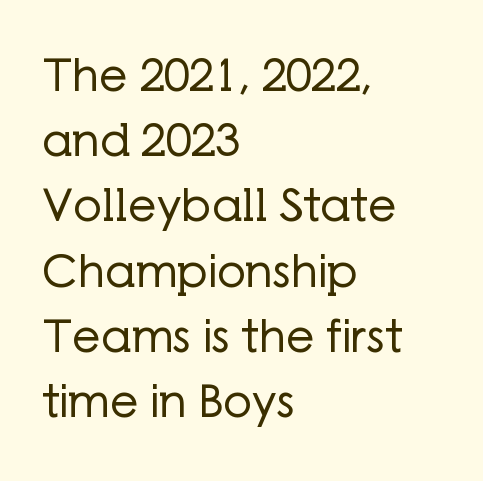
{"serif": "no", "italic": "no", "bold": "no", "weight": "regular", "width": "normal", "stroke_contrast": "low", "x_height": "medium", "monospaced": "no", "underline": "no", "align": "left", "line_spacing": "normal", "line_spacing_ratio": 1.45, "letter_spacing": "normal", "letter_spacing_em": 0.0, "glyph_px": 45}
